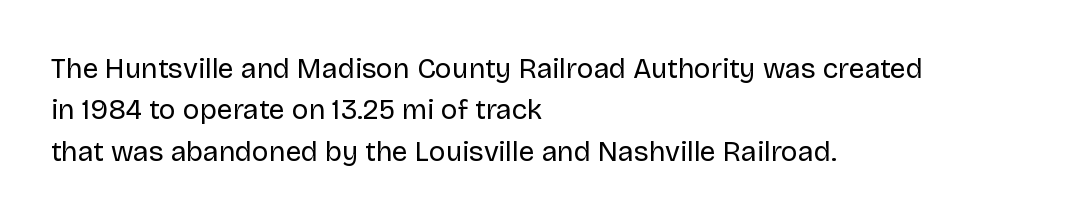
Q: Is the text bold? A: No.
Q: Is the text italic (slanted)? A: No, it is upright.
Q: Is the typeface a serif or a sans-serif typeface? A: Sans-serif.
Q: Is the text underlined? A: No.
Q: How is the paragraph aligned? A: Left-aligned.
Q: Is the spacing between letters normal or unusually wide? A: Normal.
Q: Is the spacing between lines tight, normal or loose? A: Normal.
Q: Width (condensed, normal, or wide)? A: Normal.
Q: Stroke contrast? A: Low.
Q: x-height? A: Large.
Q: Monospaced? A: No.
